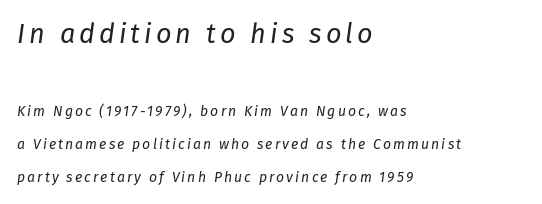
Q: Is the text bold? A: No.
Q: Is the text italic (slanted)? A: Yes, it leans right by about 8 degrees.
Q: Is the text underlined? A: No.
Q: How is the paragraph aligned? A: Left-aligned.
Q: Is the spacing between lines tight, normal or loose? A: Loose.
Q: Which block of text is set in a larger size, the first (top) or the second (bottom)? A: The first (top) one.
